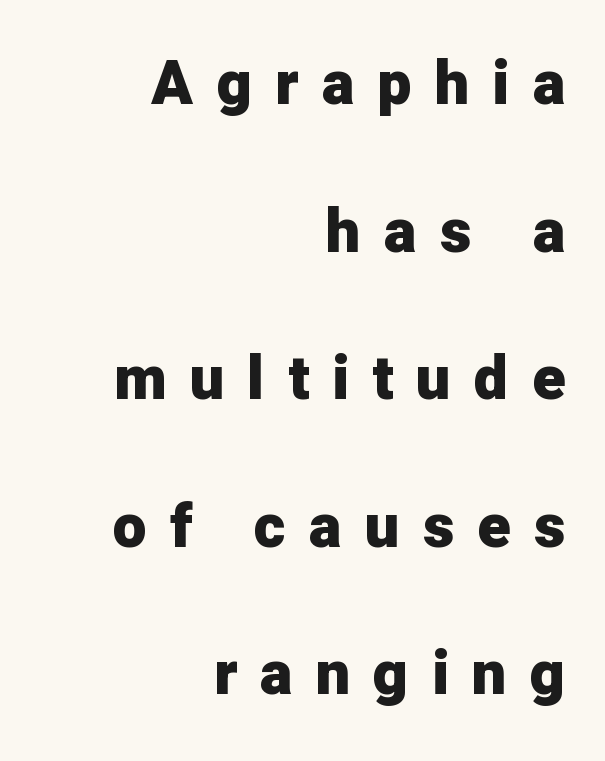
Q: Is the text bold? A: Yes.
Q: Is the text italic (slanted)? A: No, it is upright.
Q: Is the typeface a serif or a sans-serif typeface? A: Sans-serif.
Q: Is the text underlined? A: No.
Q: How is the paragraph aligned? A: Right-aligned.
Q: Is the spacing between letters normal or unusually wide? A: Unusually wide.
Q: Is the spacing between lines tight, normal or loose? A: Loose.
Q: Width (condensed, normal, or wide)? A: Normal.
Q: Stroke contrast? A: Low.
Q: x-height? A: Medium.
Q: Monospaced? A: No.
